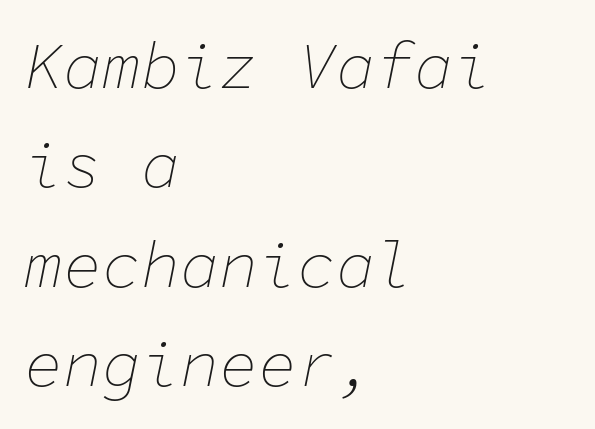
The image shows 65 px thin type, italic (leaning right), monospaced; set left-aligned, normal line spacing (1.53x), normal letter spacing, not underlined; low stroke contrast and a medium x-height.
